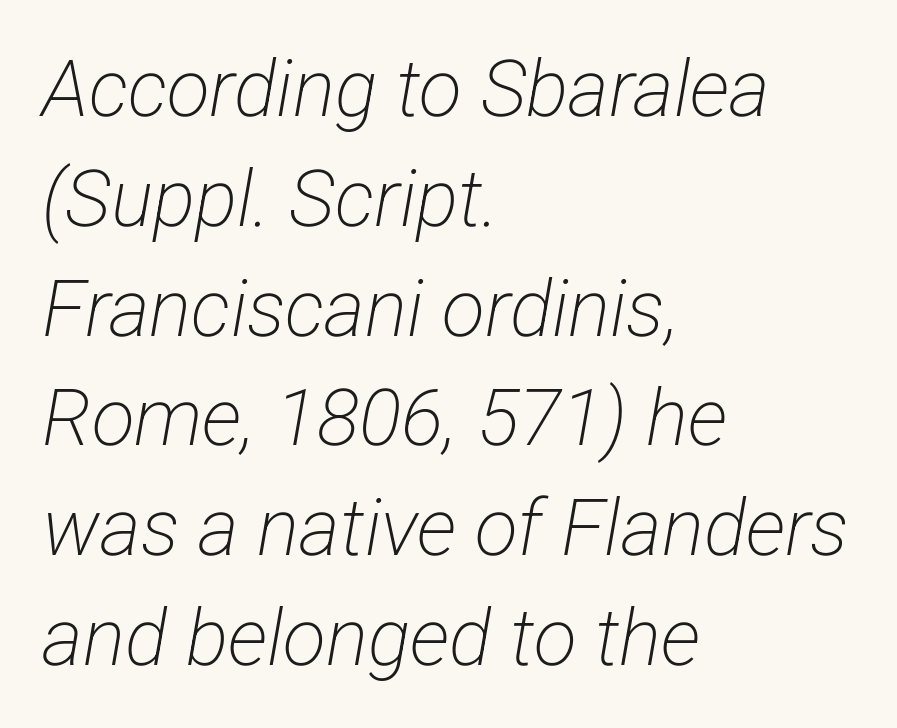
Q: Is the text bold? A: No.
Q: Is the typeface a serif or a sans-serif typeface? A: Sans-serif.
Q: Is the text underlined? A: No.
Q: How is the paragraph aligned? A: Left-aligned.
Q: Is the spacing between letters normal or unusually wide? A: Normal.
Q: Is the spacing between lines tight, normal or loose? A: Normal.
Q: Width (condensed, normal, or wide)? A: Condensed.
Q: Stroke contrast? A: Low.
Q: x-height? A: Medium.
Q: Monospaced? A: No.
